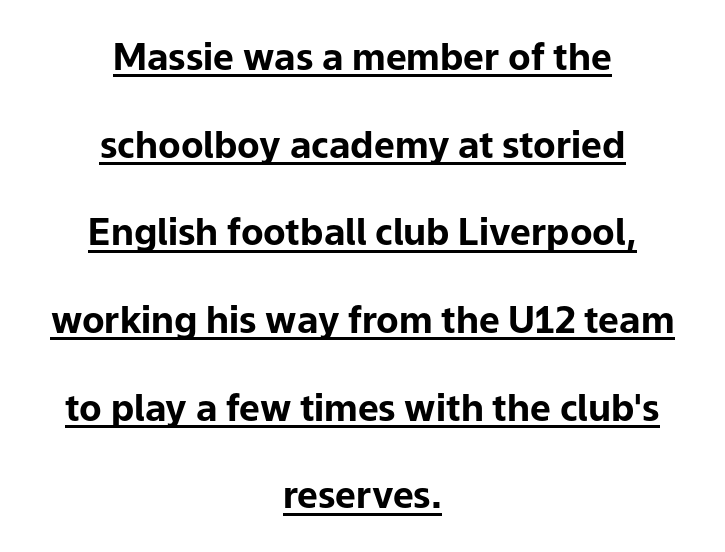
Q: Is the text bold? A: Yes.
Q: Is the text italic (slanted)? A: No, it is upright.
Q: Is the typeface a serif or a sans-serif typeface? A: Sans-serif.
Q: Is the text underlined? A: Yes.
Q: How is the paragraph aligned? A: Centered.
Q: Is the spacing between letters normal or unusually wide? A: Normal.
Q: Is the spacing between lines tight, normal or loose? A: Loose.
Q: Width (condensed, normal, or wide)? A: Normal.
Q: Stroke contrast? A: Low.
Q: x-height? A: Medium.
Q: Monospaced? A: No.
